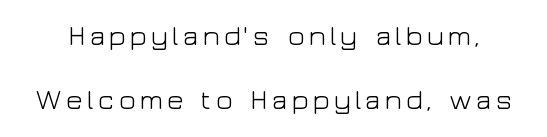
{"serif": "no", "italic": "no", "bold": "no", "weight": "light", "width": "wide", "stroke_contrast": "low", "x_height": "medium", "monospaced": "no", "underline": "no", "line_spacing": "loose", "line_spacing_ratio": 2.28, "glyph_px": 28}
